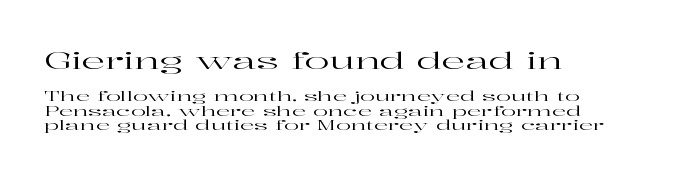
Q: Is the text italic (slanted)? A: No, it is upright.
Q: Is the text underlined? A: No.
Q: How is the paragraph aligned? A: Left-aligned.
Q: Is the spacing between letters normal or unusually wide? A: Normal.
Q: Is the spacing between lines tight, normal or loose? A: Tight.
Q: Which block of text is set in a larger size, the first (top) or the second (bottom)? A: The first (top) one.
